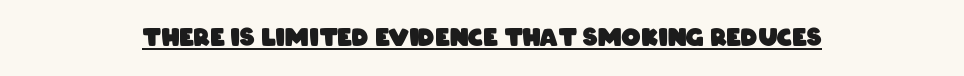
Stroke thickness is high; the sample reads as a true bold. These lines keep a tight, regular rhythm from letter to letter. Horizontally, the lines are justified to the midpoint only. Check the space under the baseline: a stroke is drawn there.
